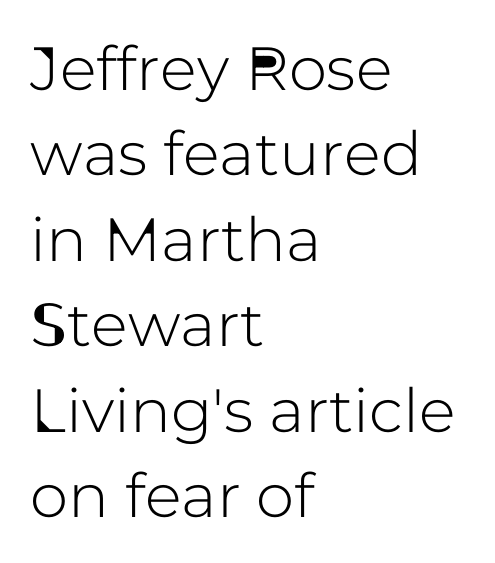
The image shows 61 px sans-serif type, upright; set left-aligned, normal line spacing (1.4x), normal letter spacing, not underlined; low stroke contrast and a medium x-height.
